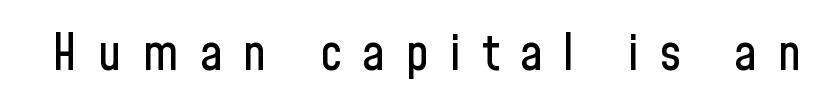
The specimen reads as upright at a glance. The strip under each line holds only bare page. The typeface chosen for these lines omits serifs. The rendering uses natural spacing where letterforms have individual widths. What stands out about the letter spacing? Its width — letters are far apart.
